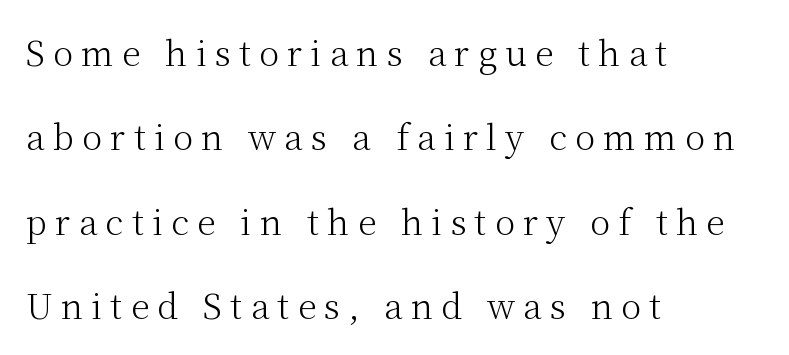
Q: Is the text bold? A: No.
Q: Is the text italic (slanted)? A: No, it is upright.
Q: Is the typeface a serif or a sans-serif typeface? A: Serif.
Q: Is the text underlined? A: No.
Q: How is the paragraph aligned? A: Left-aligned.
Q: Is the spacing between letters normal or unusually wide? A: Unusually wide.
Q: Is the spacing between lines tight, normal or loose? A: Loose.
Q: Width (condensed, normal, or wide)? A: Normal.
Q: Stroke contrast? A: Medium.
Q: x-height? A: Medium.
Q: Monospaced? A: No.
